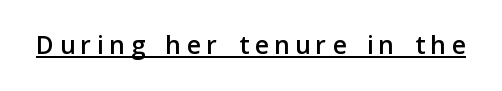
The image shows 37 px sans-serif type, upright; set underlined; low stroke contrast and a medium x-height.
